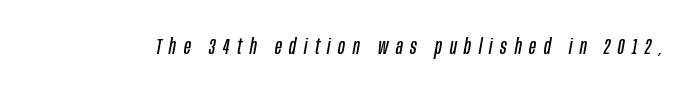
The image shows 22 px text type, italic (leaning right); set unusually wide letter spacing (+0.35 em), not underlined.
